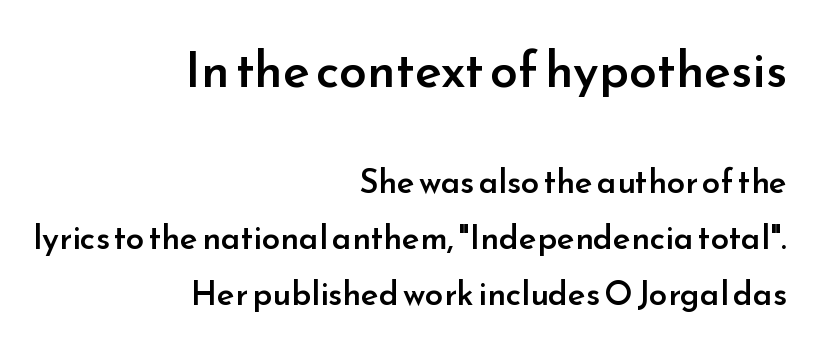
Q: Is the text bold? A: Semi-bold.
Q: Is the text italic (slanted)? A: No, it is upright.
Q: Is the typeface a serif or a sans-serif typeface? A: Sans-serif.
Q: Is the text underlined? A: No.
Q: How is the paragraph aligned? A: Right-aligned.
Q: Is the spacing between letters normal or unusually wide? A: Normal.
Q: Is the spacing between lines tight, normal or loose? A: Normal.
Q: Which block of text is set in a larger size, the first (top) or the second (bottom)? A: The first (top) one.
Q: Width (condensed, normal, or wide)? A: Normal.
Q: Stroke contrast? A: Low.
Q: x-height? A: Small.
Q: Monospaced? A: No.
